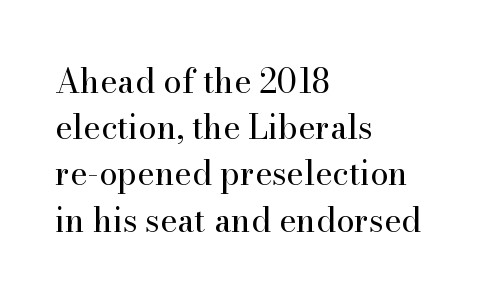
The image shows 33 px regular-weight serif type, upright; set left-aligned, normal line spacing (1.4x), normal letter spacing, not underlined; high stroke contrast and a small x-height.
